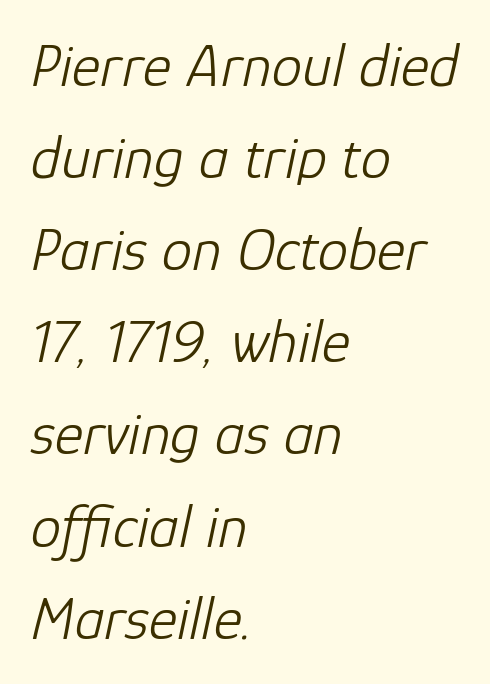
Default kerning and tracking; the words read as compact shapes. The strokes are not fattened; the text isn't bold. Would a proofreader flag this as italicized? Yes. The text block is weighted toward the left margin, trailing off unevenly rightward.
